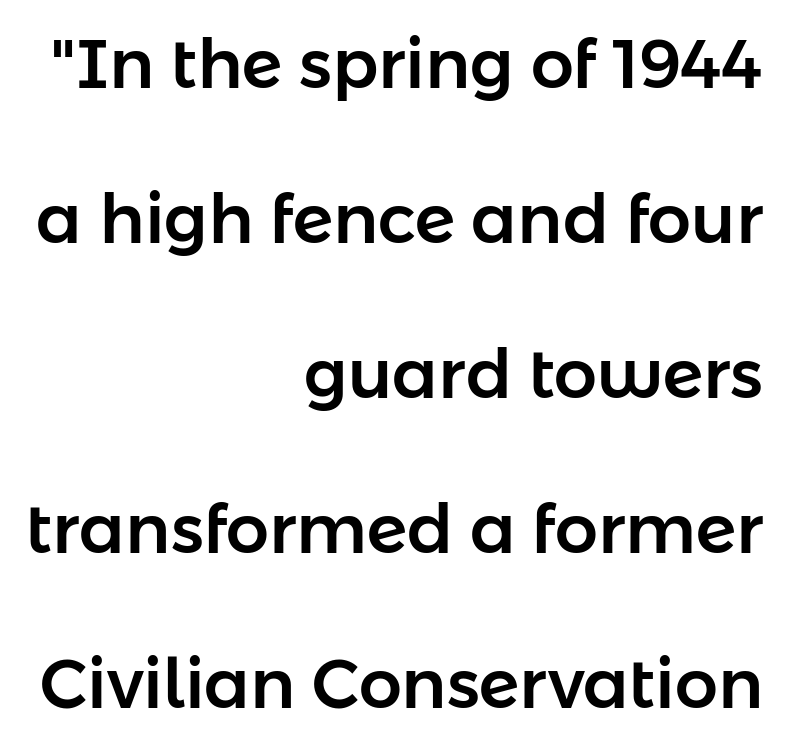
Here the designer chose a conventional face with non-uniform glyph widths. Widely set lines give the paragraph a tall, airy silhouette. The typesetter chose a ragged-left arrangement here. Rule under the text: the space is simply empty. Typographically, this falls in the sans-serif category.
